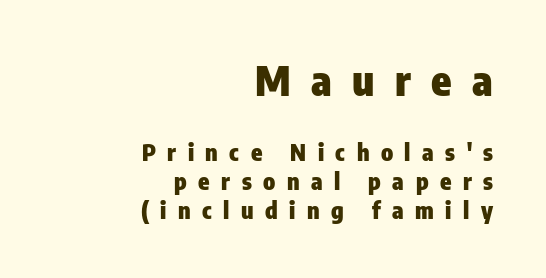
{"serif": "no", "italic": "no", "bold": "yes", "weight": "heavy", "width": "condensed", "stroke_contrast": "low", "x_height": "medium", "monospaced": "no", "underline": "no", "align": "right", "line_spacing": "normal", "line_spacing_ratio": 1.25, "letter_spacing": "wide", "letter_spacing_em": 0.5, "larger_block": "first", "size_ratio": 1.78, "glyph_px": 41}
